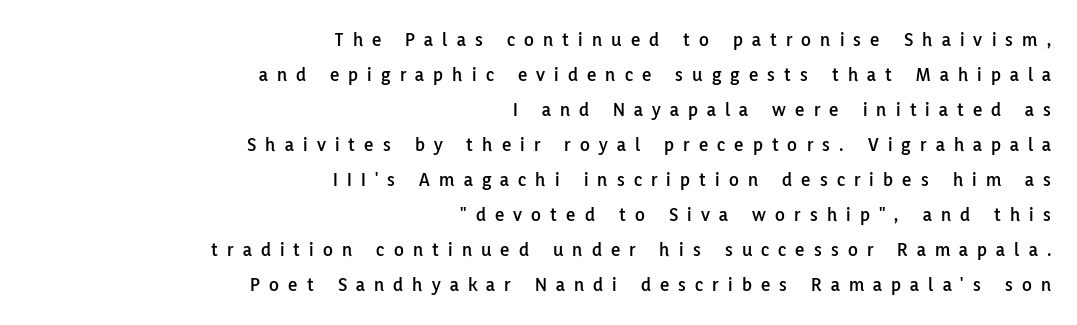
Descenders are the only things crossing below the line. Compared with a flush-left layout, this one pins lines to the opposite, right side. Students, note that the glyphs here are deliberately spaced far apart. The axis of the letterforms is exactly vertical.
